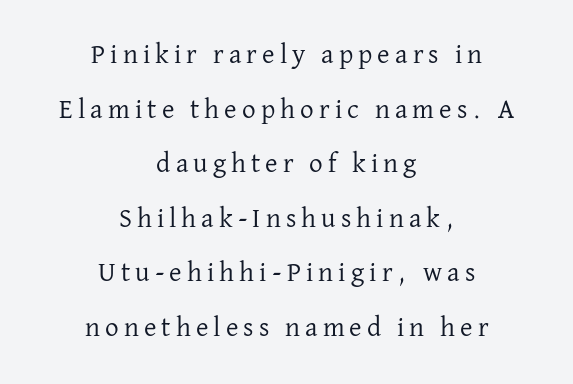
The image shows 27 px text type, upright; set centered, loose line spacing (2.02x), not underlined.
